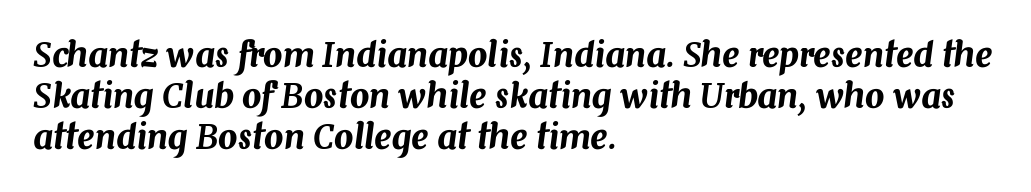
{"italic": "yes", "lean": "right", "slant_degrees": 7, "width": "normal", "stroke_contrast": "medium", "x_height": "medium", "monospaced": "no", "underline": "no", "align": "left", "line_spacing_ratio": 1.2, "letter_spacing": "normal", "letter_spacing_em": 0.0, "glyph_px": 34}
